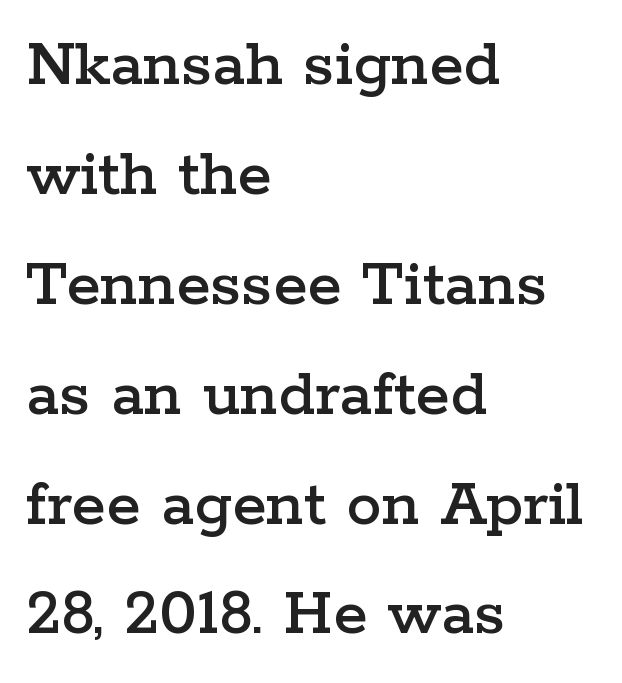
Q: Is the text italic (slanted)? A: No, it is upright.
Q: Is the typeface a serif or a sans-serif typeface? A: Serif.
Q: Is the text underlined? A: No.
Q: How is the paragraph aligned? A: Left-aligned.
Q: Is the spacing between letters normal or unusually wide? A: Normal.
Q: Is the spacing between lines tight, normal or loose? A: Normal.
Q: Width (condensed, normal, or wide)? A: Wide.
Q: Stroke contrast? A: Low.
Q: x-height? A: Medium.
Q: Monospaced? A: No.
